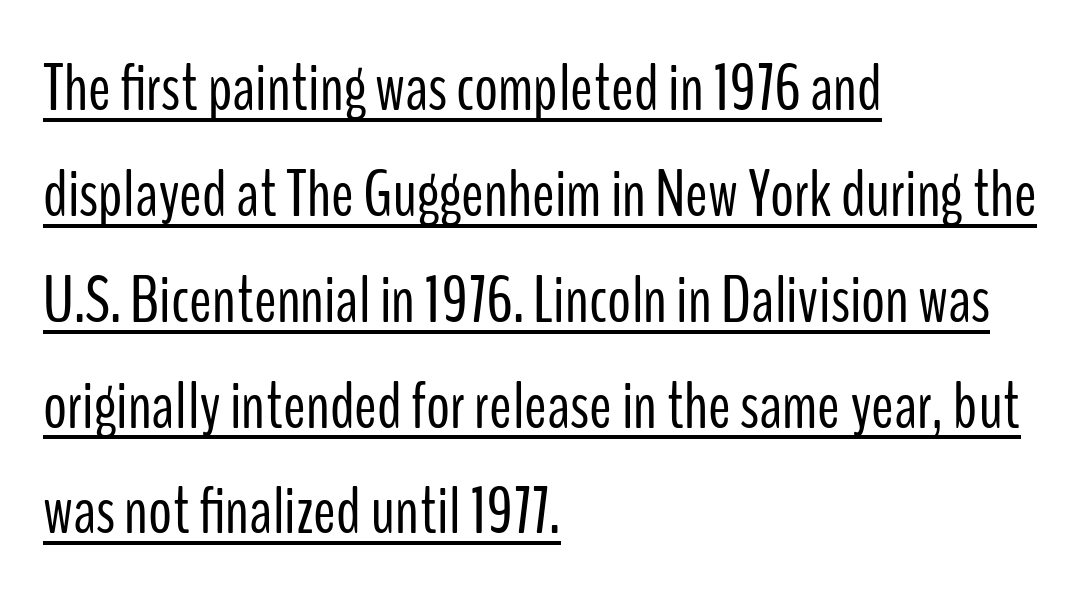
{"serif": "no", "italic": "no", "bold": "no", "weight": "light", "width": "condensed", "stroke_contrast": "low", "x_height": "medium", "monospaced": "no", "underline": "yes", "align": "left", "line_spacing": "normal", "line_spacing_ratio": 1.58, "letter_spacing": "normal", "letter_spacing_em": 0.0, "glyph_px": 67}
